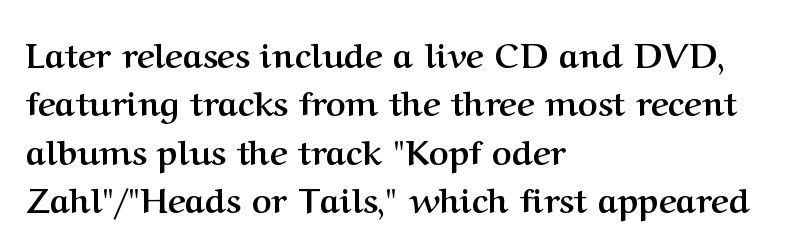
{"serif": "yes", "italic": "no", "bold": "yes", "weight": "semibold", "width": "normal", "stroke_contrast": "medium", "x_height": "medium", "monospaced": "no", "underline": "no", "align": "left", "line_spacing": "normal", "line_spacing_ratio": 1.42, "letter_spacing": "normal", "letter_spacing_em": 0.0, "glyph_px": 34}
